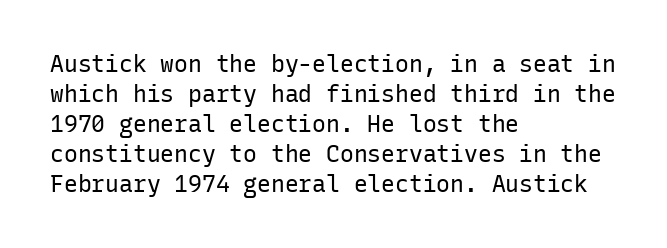
The image shows 23 px text type, upright; set left-aligned, normal line spacing (1.3x), normal letter spacing, not underlined.
